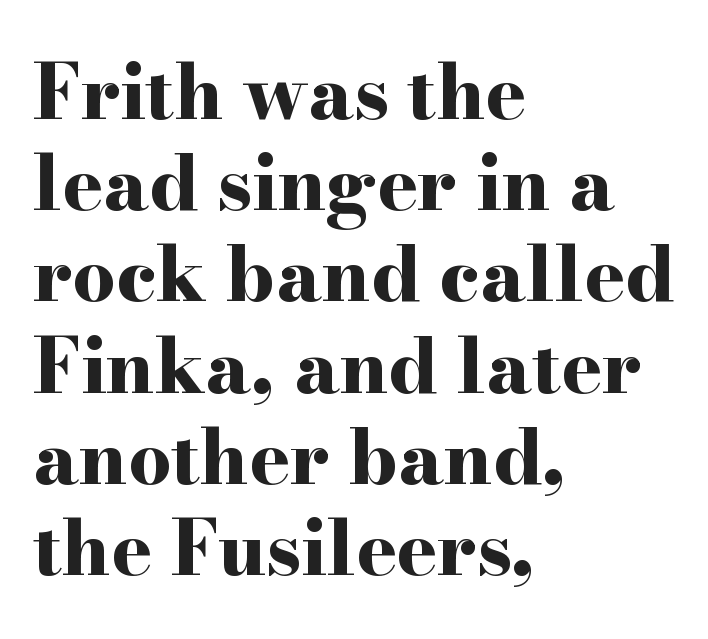
Regarding serifs, this sample has them. Proportional: the letters do not fall into vertical columns. A student would call this left alignment; a typographer would say flush left, rag right. Does the lettering tilt? It doesn't — this is upright. No extra tracking has been applied to these lines.
